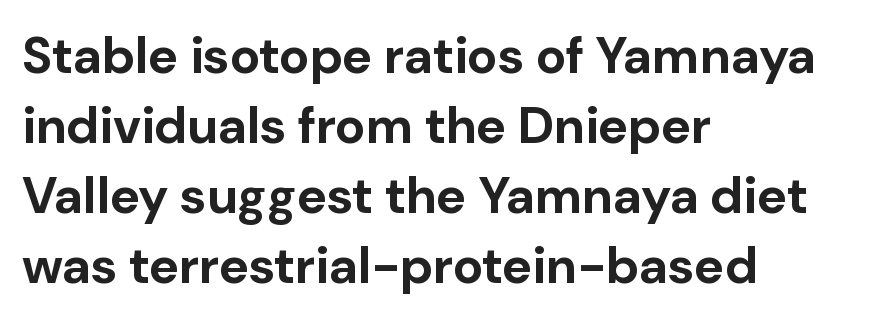
Q: Is the text bold? A: Yes.
Q: Is the text italic (slanted)? A: No, it is upright.
Q: Is the typeface a serif or a sans-serif typeface? A: Sans-serif.
Q: Is the text underlined? A: No.
Q: How is the paragraph aligned? A: Left-aligned.
Q: Is the spacing between letters normal or unusually wide? A: Normal.
Q: Is the spacing between lines tight, normal or loose? A: Normal.
Q: Width (condensed, normal, or wide)? A: Normal.
Q: Stroke contrast? A: Low.
Q: x-height? A: Medium.
Q: Monospaced? A: No.
